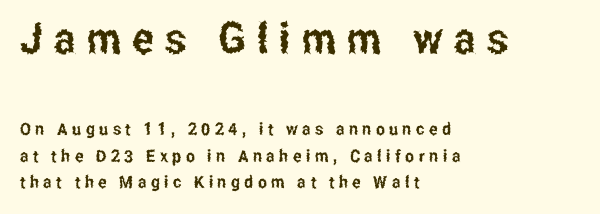
The image shows 43 px condensed sans-serif type, upright; set left-aligned, normal line spacing (1.57x), unusually wide letter spacing (+0.26 em), not underlined; the first (top) block is 2.53x larger; low stroke contrast and a medium x-height.
